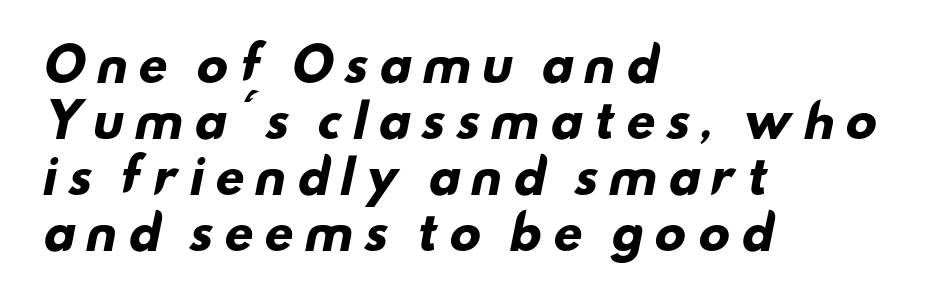
The image shows 46 px heavy, wide sans-serif type; set left-aligned, line spacing 1.22x, unusually wide letter spacing (+0.21 em), not underlined; low stroke contrast and a small x-height.
